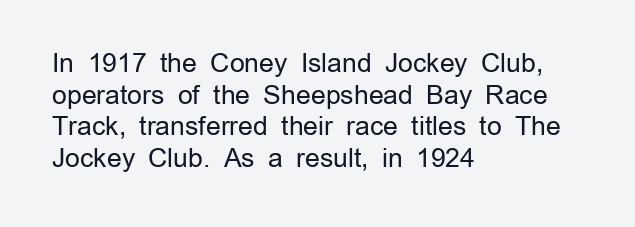
The image shows 26 px text type, upright; set left-aligned, line spacing 1.22x, normal letter spacing, not underlined.
